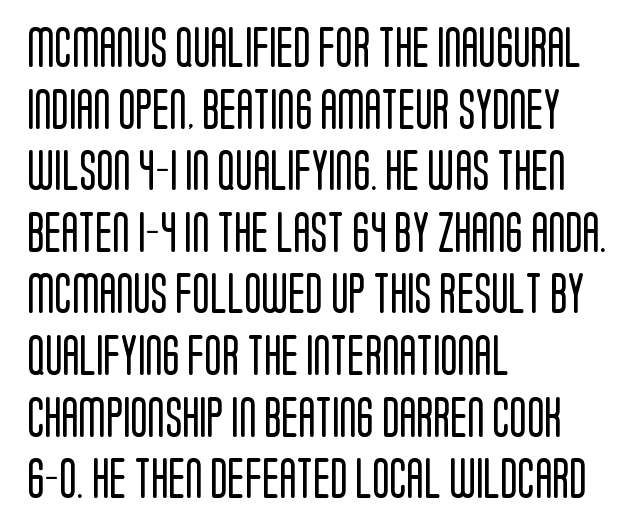
The string is rendered with underlining switched off. The gaps between neighbouring characters are ordinary and unremarkable. The cut favours lightness, reaching ordinary text weight at its darkest. The lines in this sample share a left origin and differ only in where they stop. The passage shown is typed in a proportional face where columns would drift. Is there much room between lines? A standard amount, neither cramped nor airy.
